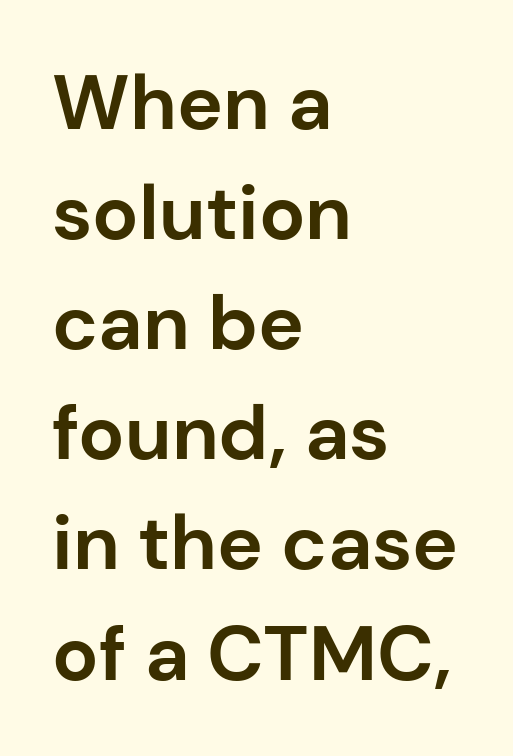
The image shows 77 px bold sans-serif type, upright; set left-aligned, normal line spacing (1.43x), normal letter spacing, not underlined; low stroke contrast and a medium x-height.
